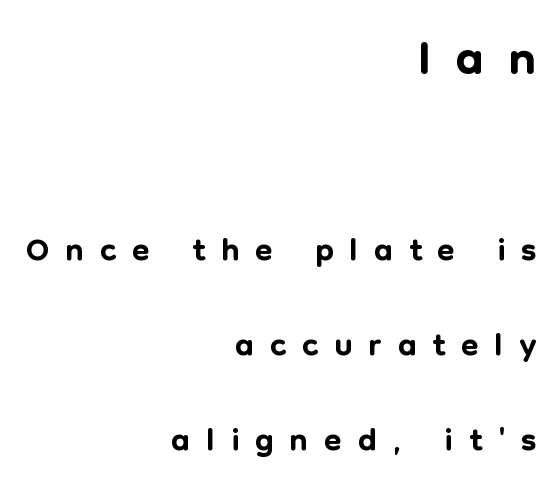
The image shows 77 px sans-serif type, upright; set right-aligned, line spacing 1.87x, unusually wide letter spacing (+0.31 em), not underlined; the first (top) block is 1.51x larger; low stroke contrast and a medium x-height.
